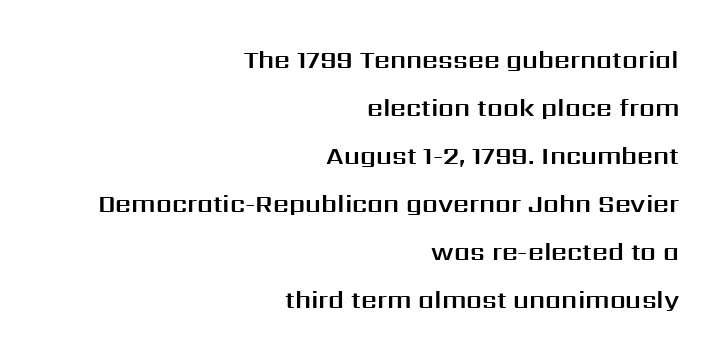
Q: Is the text italic (slanted)? A: No, it is upright.
Q: Is the text underlined? A: No.
Q: How is the paragraph aligned? A: Right-aligned.
Q: Is the spacing between letters normal or unusually wide? A: Normal.
Q: Is the spacing between lines tight, normal or loose? A: Loose.
